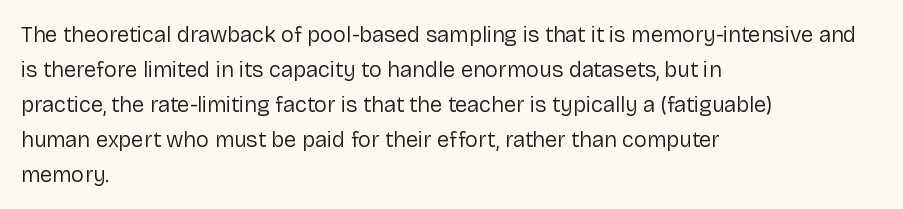
Q: Is the text bold? A: No.
Q: Is the text italic (slanted)? A: No, it is upright.
Q: Is the text underlined? A: No.
Q: How is the paragraph aligned? A: Left-aligned.
Q: Is the spacing between letters normal or unusually wide? A: Normal.
Q: Is the spacing between lines tight, normal or loose? A: Normal.
